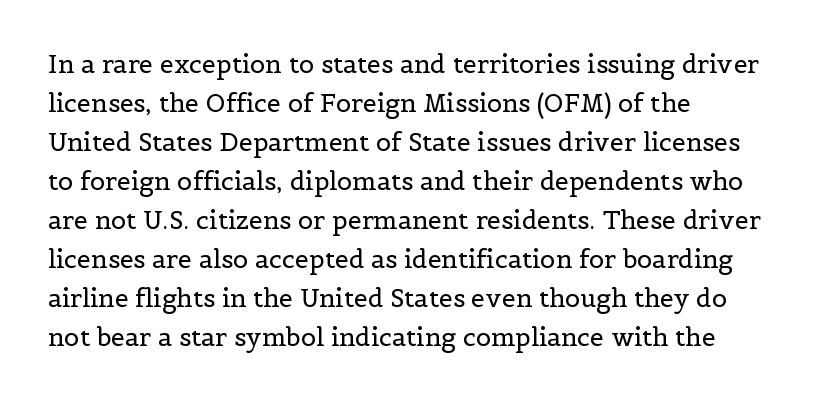
Q: Is the text bold? A: No.
Q: Is the text italic (slanted)? A: No, it is upright.
Q: Is the text underlined? A: No.
Q: How is the paragraph aligned? A: Left-aligned.
Q: Is the spacing between letters normal or unusually wide? A: Normal.
Q: Is the spacing between lines tight, normal or loose? A: Normal.
